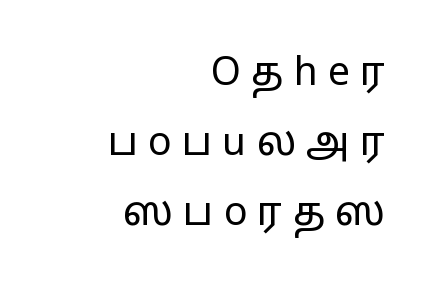
The image shows 39 px regular-weight, wide sans-serif type, upright; set right-aligned, line spacing 1.79x, unusually wide letter spacing (+0.26 em), not underlined; low stroke contrast and a medium x-height.
